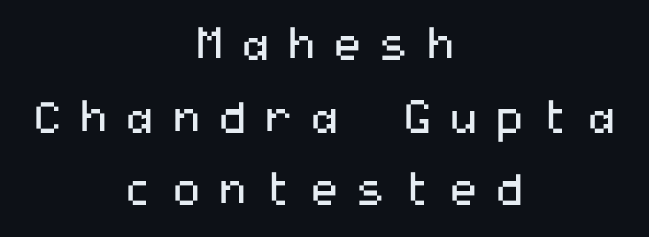
The foot of each line stays bare and open. A centered setting, common on invitations and titles, is used for this passage. Regular leading. Honestly, the letter spacing is so wide it's the main thing you notice. The passage shown is typeset with a sans-serif family. In terms of posture, this sample is upright.
